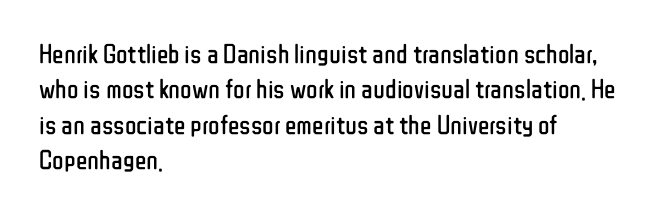
Q: Is the text bold? A: No.
Q: Is the text italic (slanted)? A: No, it is upright.
Q: Is the text underlined? A: No.
Q: How is the paragraph aligned? A: Left-aligned.
Q: Is the spacing between letters normal or unusually wide? A: Normal.
Q: Is the spacing between lines tight, normal or loose? A: Normal.
